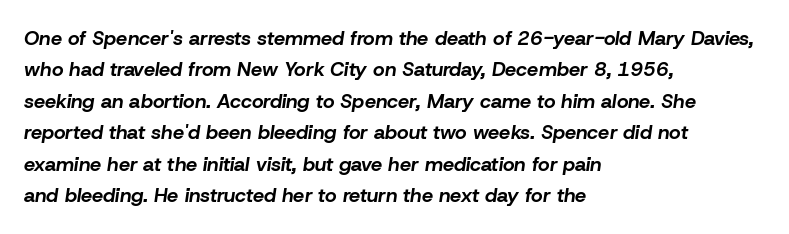
The image shows 20 px bold type, italic (leaning right); set left-aligned, normal line spacing (1.57x), normal letter spacing, not underlined.
